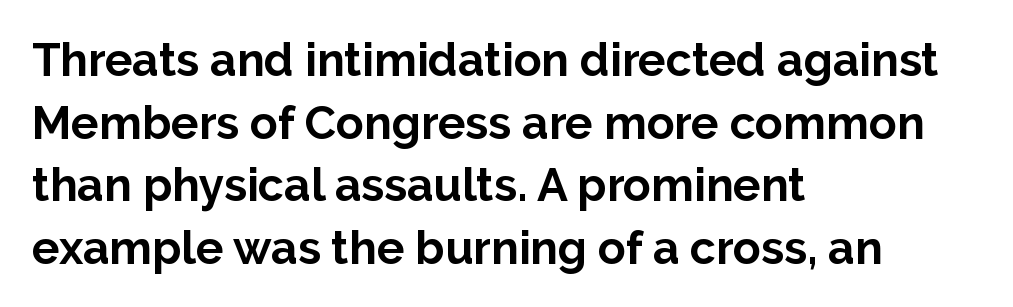
{"serif": "no", "italic": "no", "bold": "yes", "weight": "bold", "width": "normal", "stroke_contrast": "low", "x_height": "medium", "monospaced": "no", "underline": "no", "align": "left", "line_spacing": "normal", "line_spacing_ratio": 1.36, "letter_spacing": "normal", "letter_spacing_em": 0.0, "glyph_px": 46}
